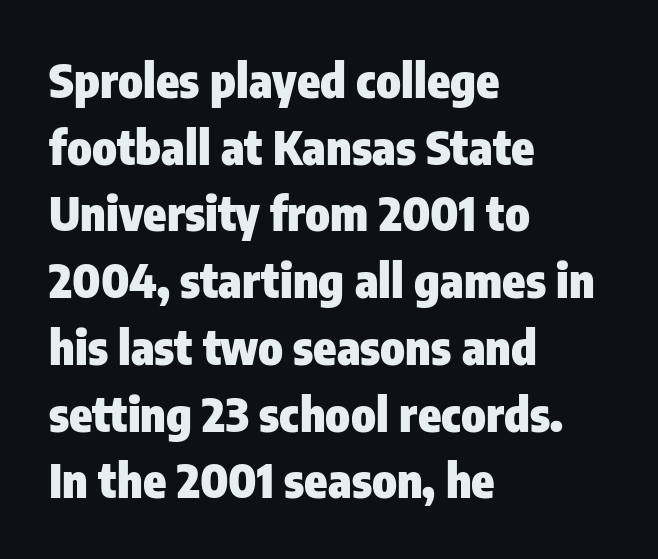
{"serif": "no", "italic": "no", "bold": "yes", "weight": "heavy", "width": "condensed", "stroke_contrast": "low", "x_height": "medium", "monospaced": "no", "underline": "no", "align": "left", "line_spacing": "normal", "line_spacing_ratio": 1.42, "letter_spacing": "normal", "letter_spacing_em": 0.0, "glyph_px": 47}
